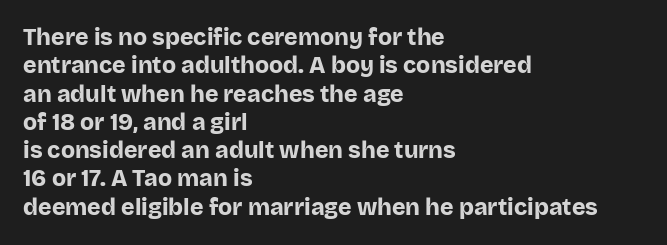
Plain, unruled lines of type. Heft: maximum for text — a bold. The tracking reads as untouched default to a designer's eye. Nope, not italic — everything's standing straight.
